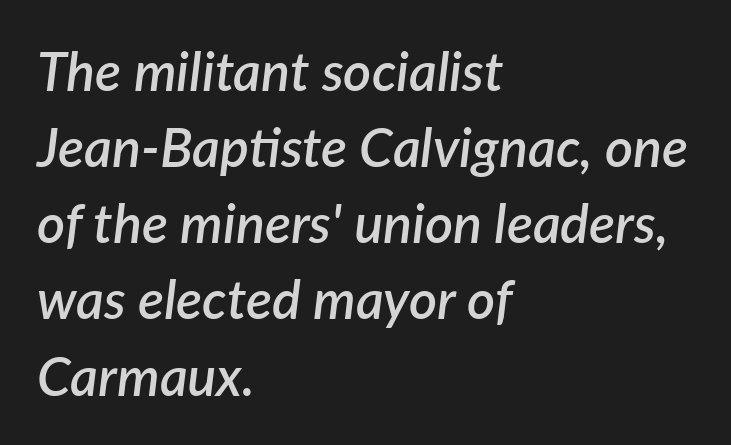
Q: Is the text bold? A: Semi-bold.
Q: Is the text italic (slanted)? A: Yes, it leans right by about 7 degrees.
Q: Is the text underlined? A: No.
Q: How is the paragraph aligned? A: Left-aligned.
Q: Is the spacing between letters normal or unusually wide? A: Normal.
Q: Is the spacing between lines tight, normal or loose? A: Normal.
Q: Width (condensed, normal, or wide)? A: Normal.
Q: Stroke contrast? A: Low.
Q: x-height? A: Medium.
Q: Monospaced? A: No.
